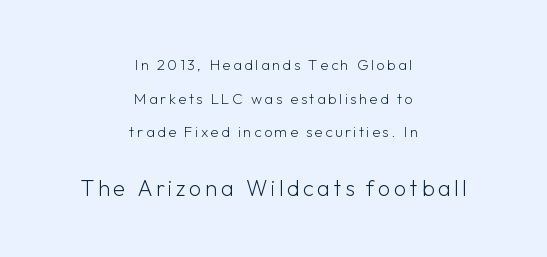
Q: Is the text bold? A: No.
Q: Is the text italic (slanted)? A: No, it is upright.
Q: Is the text underlined? A: No.
Q: How is the paragraph aligned? A: Centered.
Q: Is the spacing between lines tight, normal or loose? A: Loose.
Q: Which block of text is set in a larger size, the first (top) or the second (bottom)? A: The second (bottom) one.
